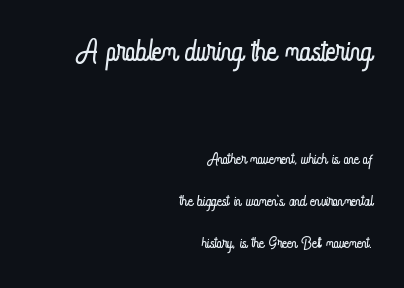
The type is set solid horizontally, with unmodified tracking. All the whitespace from short lines collects on the left. Underline: absent. The face used here is proportionally spaced, like ordinary book or web type. The weight would be labelled regular, book, light, or lighter still.
